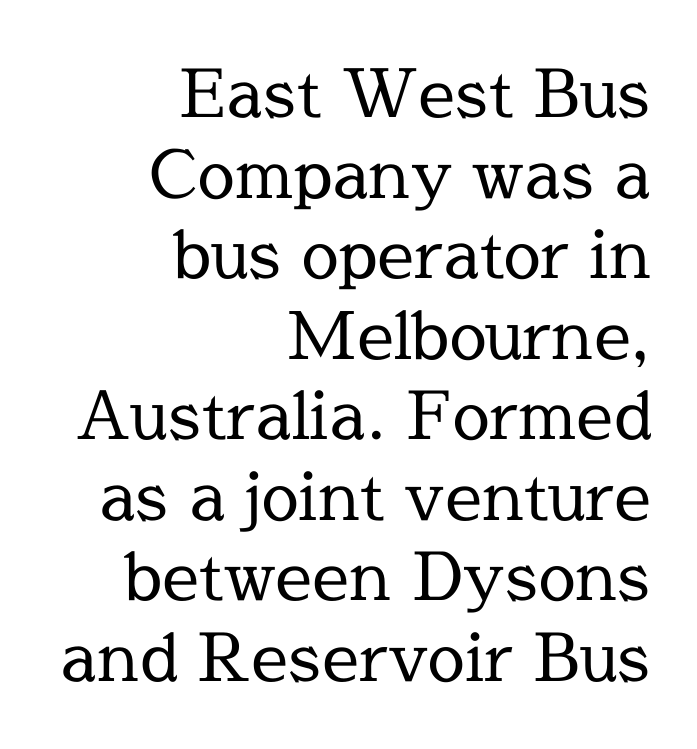
{"serif": "yes", "italic": "no", "bold": "no", "weight": "regular", "width": "normal", "x_height": "medium", "monospaced": "no", "underline": "no", "align": "right", "line_spacing_ratio": 1.22, "letter_spacing": "normal", "letter_spacing_em": 0.0, "glyph_px": 66}
